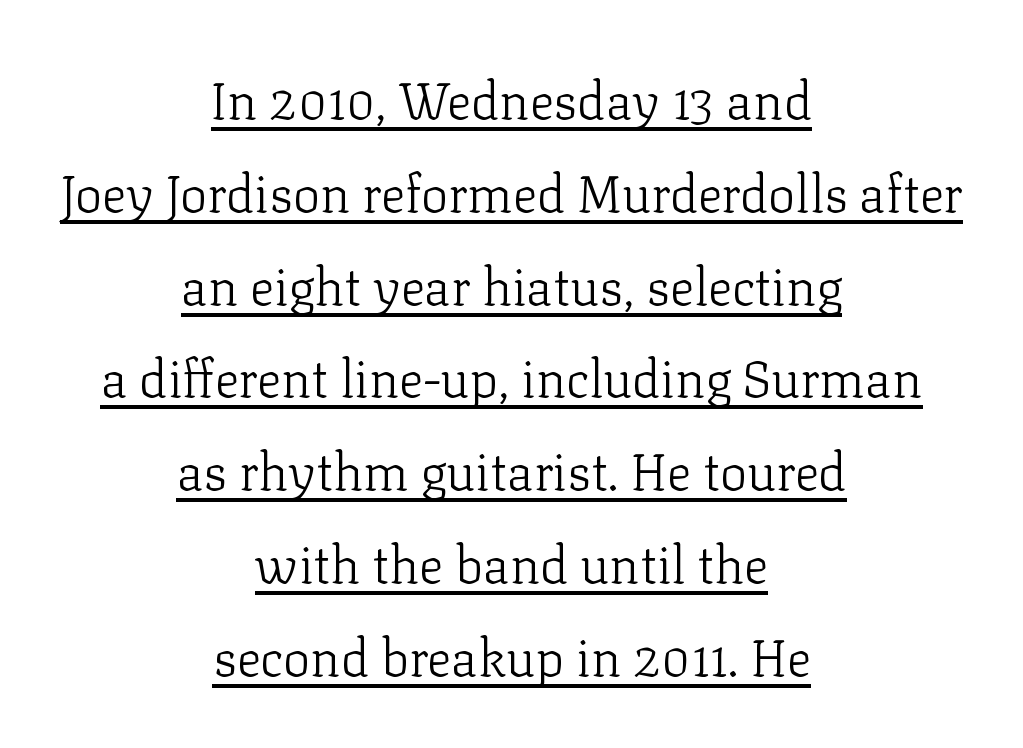
Posture: upright roman. Decoration check: the copy is underlined. To sum up the face: it has serifs. Default kerning and tracking; the words read as compact shapes. The passage shown is typed in a proportional face where columns would drift.
